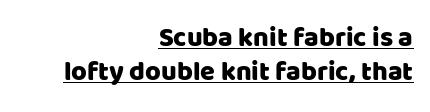
Q: Is the text italic (slanted)? A: No, it is upright.
Q: Is the text underlined? A: Yes.
Q: How is the paragraph aligned? A: Right-aligned.
Q: Is the spacing between letters normal or unusually wide? A: Normal.
Q: Is the spacing between lines tight, normal or loose? A: Normal.
